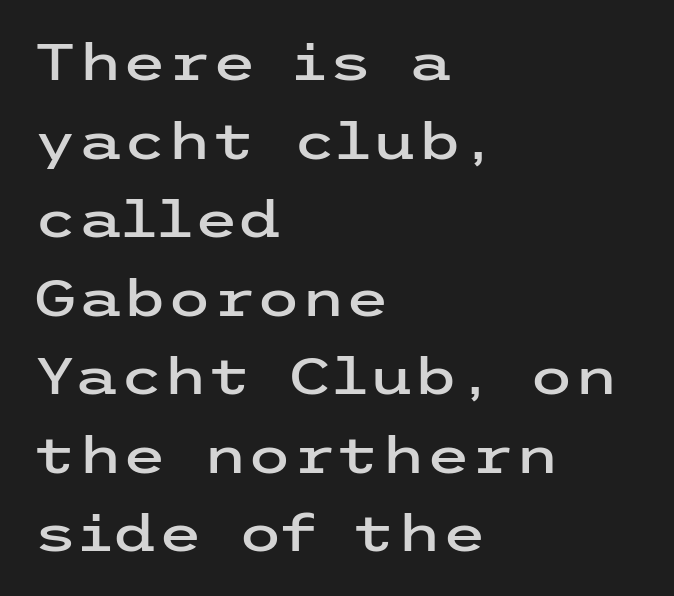
The image shows 51 px wide sans-serif type, upright; set left-aligned, normal line spacing (1.54x), normal letter spacing, not underlined; low stroke contrast and a medium x-height.
